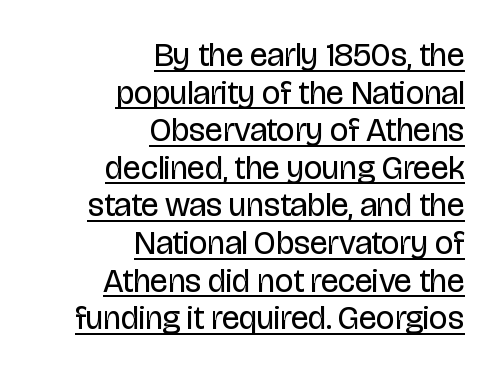
The image shows 33 px regular-weight, condensed sans-serif type, upright; set right-aligned, tight line spacing (1.14x), normal letter spacing, underlined; low stroke contrast and a large x-height.
